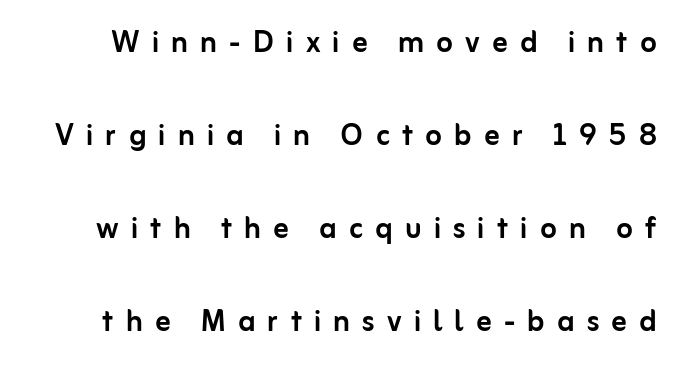
The image shows 38 px sans-serif type, upright; set loose line spacing (2.45x), unusually wide letter spacing (+0.32 em), not underlined; low stroke contrast and a medium x-height.
